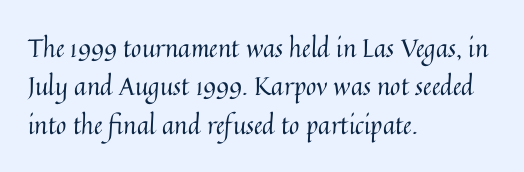
{"bold": "no", "underline": "no", "align": "left", "line_spacing": "normal", "line_spacing_ratio": 1.54, "letter_spacing": "normal", "letter_spacing_em": 0.0, "glyph_px": 25}
